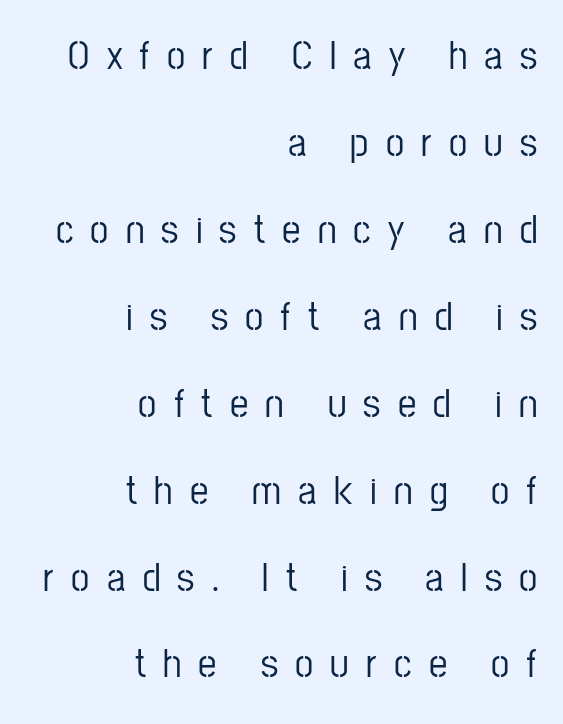
Tall strokes in this sample are plumb rather than angled. Where is the straight margin? On the right. Words float on clear page, feet unadorned. Spacing verdict: proportional, widths tailored to each character. Serif or sans? Sans — the stroke terminals are bare. These lines stand farther apart than default settings would place them.
